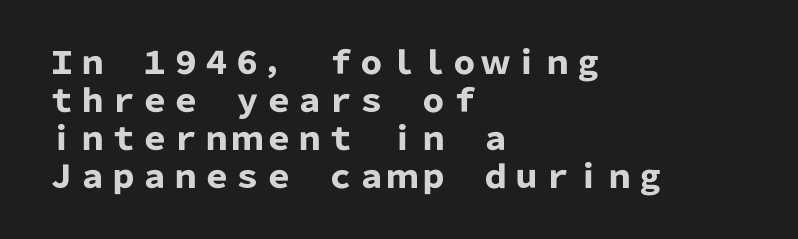
Q: Is the text bold? A: Yes.
Q: Is the text italic (slanted)? A: No, it is upright.
Q: Is the typeface a serif or a sans-serif typeface? A: Sans-serif.
Q: Is the text underlined? A: No.
Q: How is the paragraph aligned? A: Left-aligned.
Q: Is the spacing between letters normal or unusually wide? A: Normal.
Q: Width (condensed, normal, or wide)? A: Normal.
Q: Stroke contrast? A: Low.
Q: x-height? A: Medium.
Q: Monospaced? A: No.
